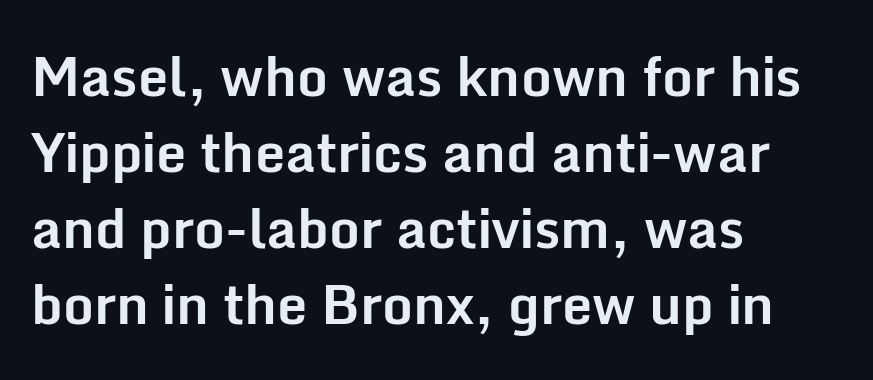
{"serif": "no", "italic": "no", "bold": "yes", "weight": "bold", "width": "normal", "stroke_contrast": "low", "x_height": "medium", "monospaced": "no", "underline": "no", "align": "left", "line_spacing": "normal", "line_spacing_ratio": 1.41, "letter_spacing": "normal", "letter_spacing_em": 0.0, "glyph_px": 54}
